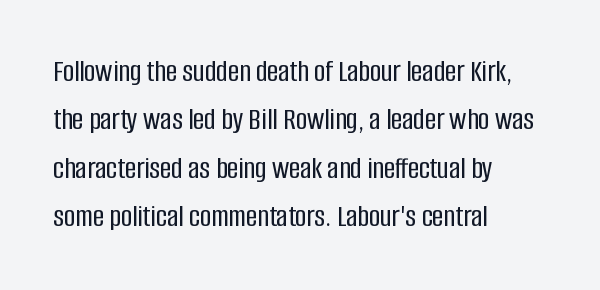
Compared with a centered layout, this one pins lines to the left instead. These lines sit exactly where default settings would place them. Serifs: no, the terminals of the letterforms are clean. The words here are not underlined.
